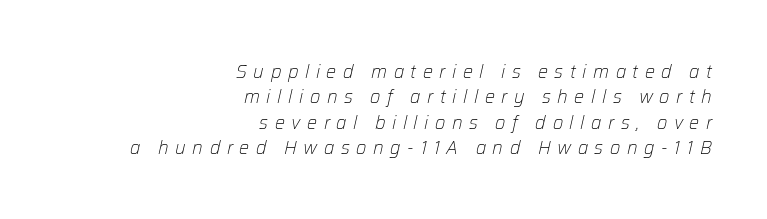
{"italic": "yes", "lean": "right", "slant_degrees": 12, "bold": "no", "underline": "no", "align": "right", "line_spacing": "normal", "line_spacing_ratio": 1.27, "letter_spacing": "wide", "letter_spacing_em": 0.33, "glyph_px": 20}
